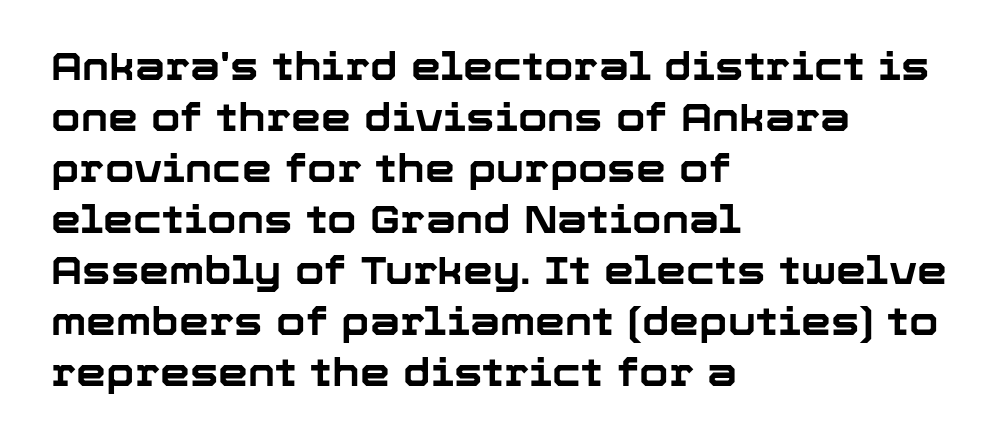
The image shows 38 px bold sans-serif type, upright; set left-aligned, normal line spacing (1.34x), normal letter spacing, not underlined; low stroke contrast and a medium x-height.
